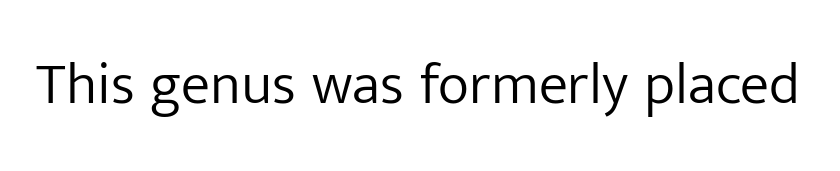
A sans-serif font was chosen for this passage. You could not count columns in this text — the font is proportionally spaced. The words here are not underlined. Tracking value appears to be zero — textbook default spacing. The lettering holds an erect, upright posture throughout. The passage shown is not bold in any degree.
